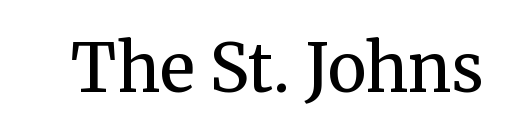
The letters advance in unequal steps, a hallmark of proportional type. The line texture is even and compact thanks to regular tracking. This rendering employs a face with finishing strokes, i.e., a serif. On a weight scale, this lands at 450 or below.
